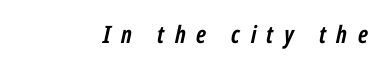
Q: Is the text bold? A: Yes.
Q: Is the text italic (slanted)? A: Yes, it leans right by about 12 degrees.
Q: Is the text underlined? A: No.
Q: Is the spacing between letters normal or unusually wide? A: Unusually wide.
